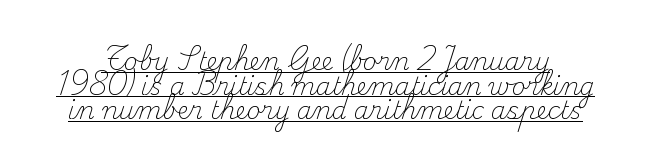
Q: Is the text bold? A: No.
Q: Is the text italic (slanted)? A: Yes.
Q: Is the text underlined? A: Yes.
Q: Is the spacing between letters normal or unusually wide? A: Normal.
Q: Is the spacing between lines tight, normal or loose? A: Tight.
